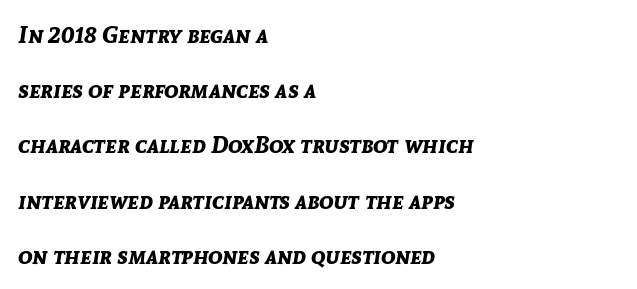
A typesetter would call this zero additional tracking. Tall strokes in this sample are angled rather than plumb. A bare baseline throughout the passage. The lines are spread far apart with generous leading. Students, this is bold: see how much ink each stroke carries.
